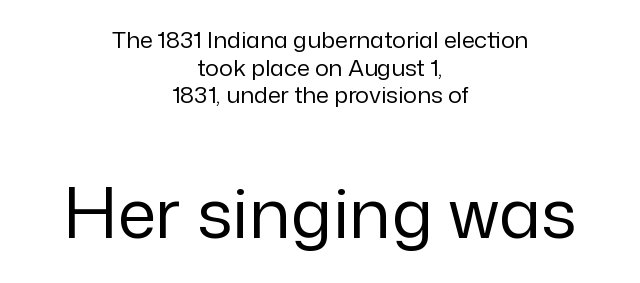
Q: Is the text bold? A: No.
Q: Is the text italic (slanted)? A: No, it is upright.
Q: Is the typeface a serif or a sans-serif typeface? A: Sans-serif.
Q: Is the text underlined? A: No.
Q: How is the paragraph aligned? A: Centered.
Q: Is the spacing between letters normal or unusually wide? A: Normal.
Q: Which block of text is set in a larger size, the first (top) or the second (bottom)? A: The second (bottom) one.
Q: Width (condensed, normal, or wide)? A: Normal.
Q: Stroke contrast? A: Low.
Q: x-height? A: Medium.
Q: Monospaced? A: No.
